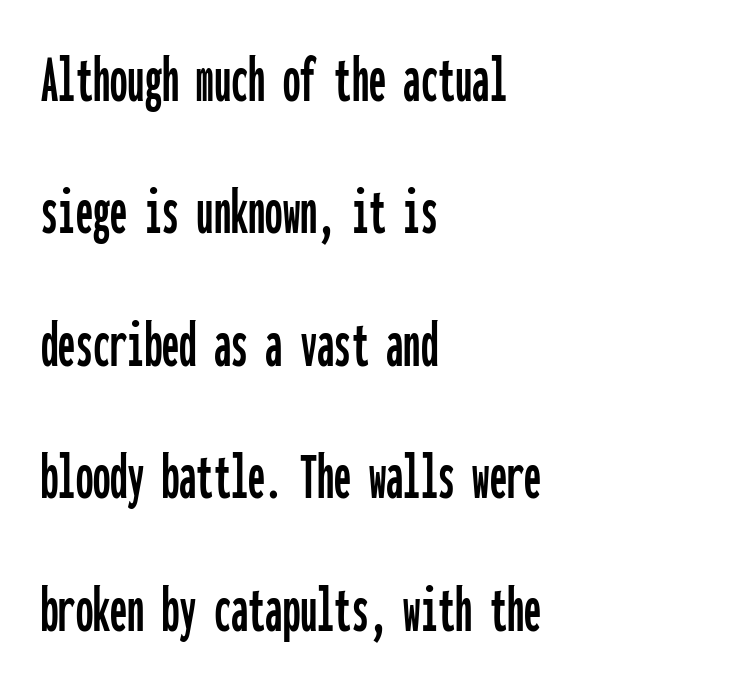
Q: Is the text italic (slanted)? A: No, it is upright.
Q: Is the typeface a serif or a sans-serif typeface? A: Sans-serif.
Q: Is the text underlined? A: No.
Q: How is the paragraph aligned? A: Left-aligned.
Q: Is the spacing between letters normal or unusually wide? A: Normal.
Q: Is the spacing between lines tight, normal or loose? A: Loose.
Q: Width (condensed, normal, or wide)? A: Condensed.
Q: Stroke contrast? A: Low.
Q: x-height? A: Medium.
Q: Monospaced? A: Yes.
